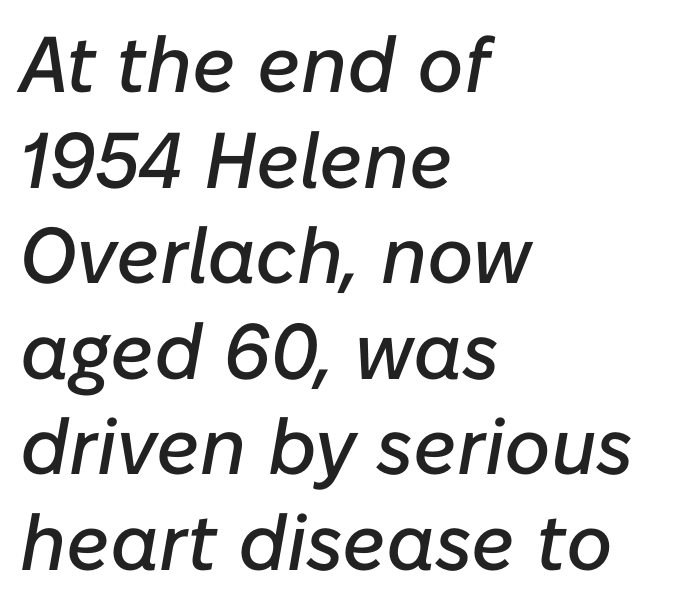
The image shows 79 px text type, italic (leaning right); set left-aligned, line spacing 1.21x, normal letter spacing, not underlined; low stroke contrast and a medium x-height.
